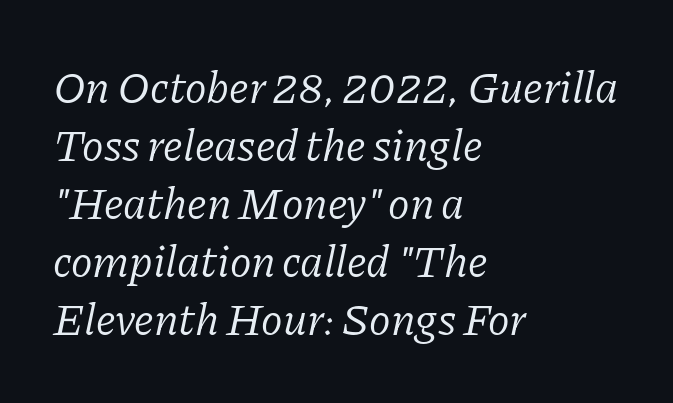
Q: Is the text bold? A: No.
Q: Is the text italic (slanted)? A: Yes, it leans right by about 11 degrees.
Q: Is the typeface a serif or a sans-serif typeface? A: Serif.
Q: Is the text underlined? A: No.
Q: How is the paragraph aligned? A: Left-aligned.
Q: Is the spacing between letters normal or unusually wide? A: Normal.
Q: Is the spacing between lines tight, normal or loose? A: Normal.
Q: Width (condensed, normal, or wide)? A: Normal.
Q: Stroke contrast? A: Low.
Q: x-height? A: Medium.
Q: Monospaced? A: No.
